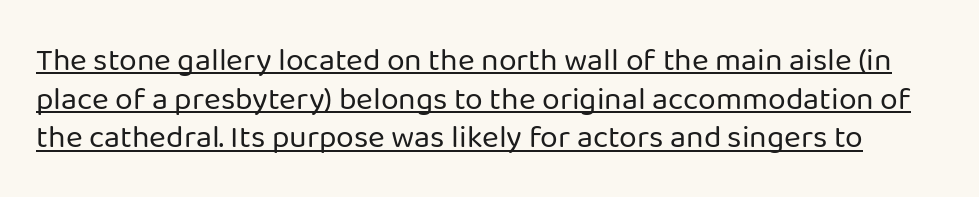
{"serif": "no", "italic": "no", "bold": "no", "weight": "regular", "width": "normal", "stroke_contrast": "low", "x_height": "medium", "monospaced": "no", "underline": "yes", "line_spacing_ratio": 1.21, "letter_spacing": "normal", "letter_spacing_em": 0.0, "glyph_px": 32}
